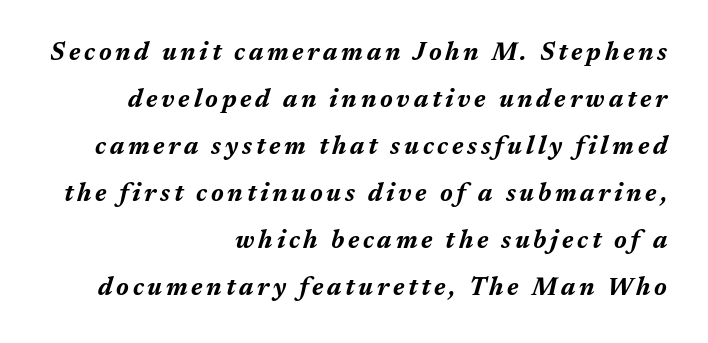
This is oblique type, the kind used for emphasis or titles. Line ends are locked; line starts wander. Honestly, there is no underline to notice here at all. Is the type bold? Yes — the strokes are clearly thick and heavy.
